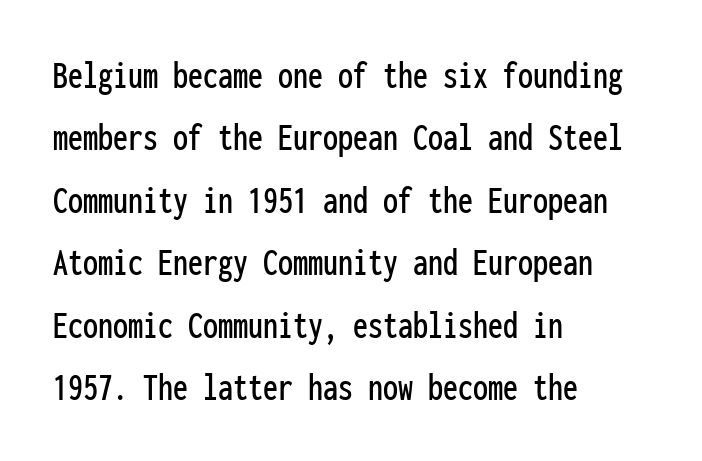
Each letter's strokes conclude bluntly, with no projecting serifs. No extra tracking has been applied to these lines. Descenders are the only things crossing below the line. Leftover space on each line is placed entirely after the last word.
